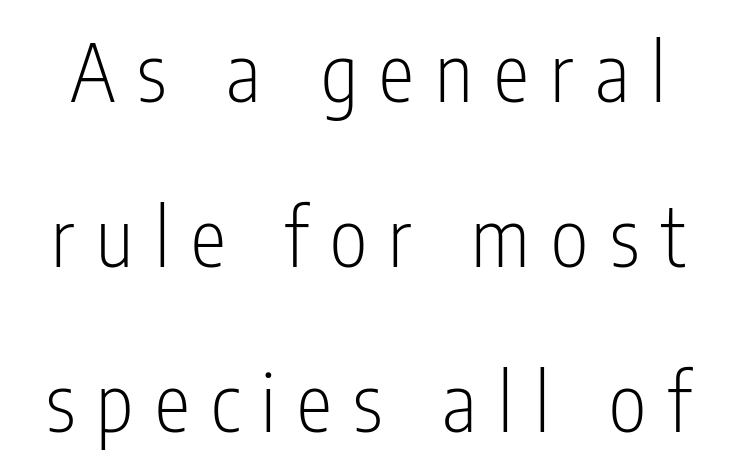
You could not count columns in this text — the font is proportionally spaced. Rendered with straight, roman letterforms. No heavy texture on the line: the type isn't bold. The leading is generous, giving the passage an open texture.
